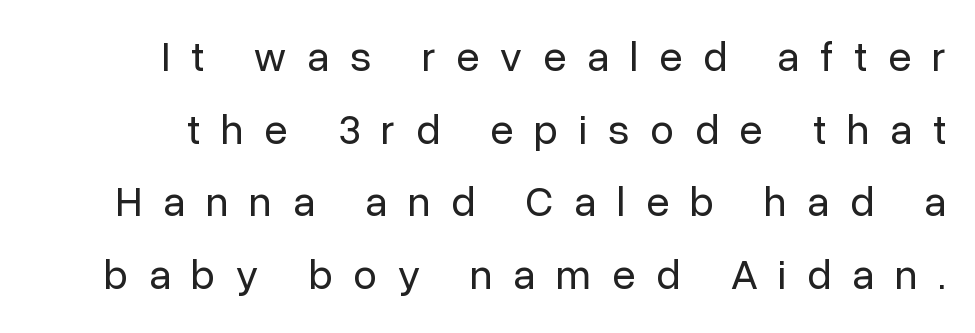
The image shows 42 px regular-weight sans-serif type, upright; set line spacing 1.73x, unusually wide letter spacing (+0.5 em), not underlined; low stroke contrast and a medium x-height.
